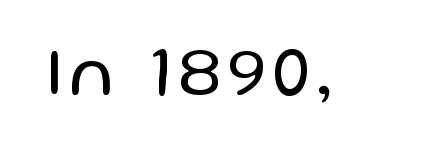
Q: Is the text bold? A: No.
Q: Is the text italic (slanted)? A: No, it is upright.
Q: Is the typeface a serif or a sans-serif typeface? A: Sans-serif.
Q: Is the text underlined? A: No.
Q: Width (condensed, normal, or wide)? A: Normal.
Q: Stroke contrast? A: Low.
Q: x-height? A: Medium.
Q: Monospaced? A: No.
